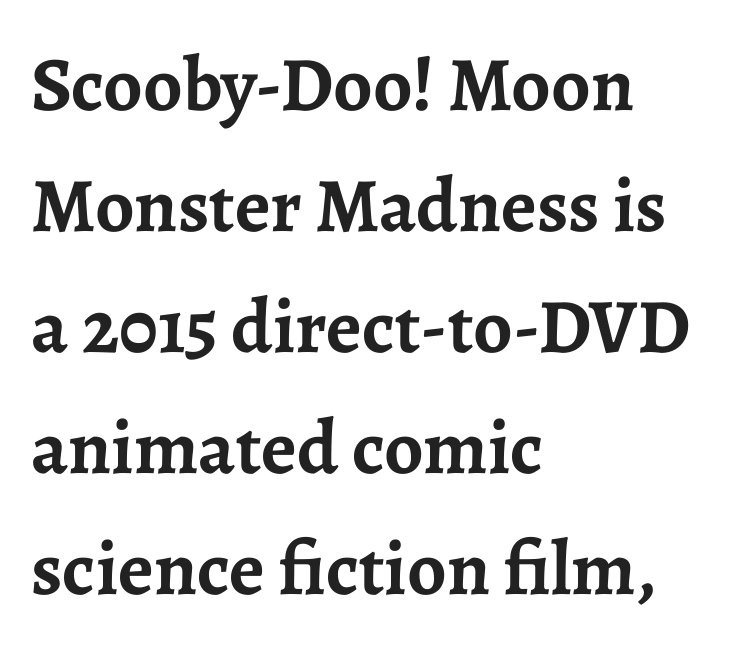
{"serif": "yes", "italic": "no", "bold": "yes", "weight": "semibold", "width": "normal", "stroke_contrast": "low", "x_height": "medium", "monospaced": "no", "underline": "no", "align": "left", "line_spacing": "normal", "line_spacing_ratio": 1.57, "letter_spacing": "normal", "letter_spacing_em": 0.0, "glyph_px": 77}
